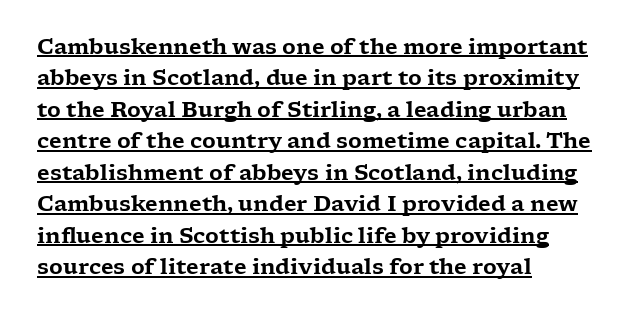
The typography opts for an upright posture over an oblique one. Spacing between characters is what you'd get straight out of the box. The lines are quadded left. One glance says typical: line gaps are just what's usual. Beneath each row of characters lies a ruled line.
